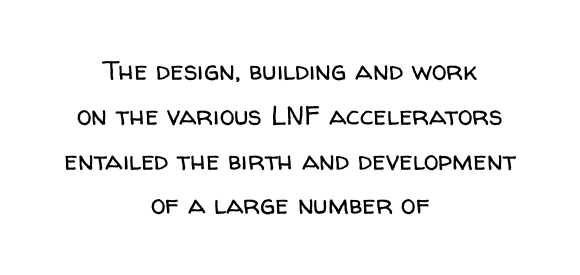
{"italic": "no", "bold": "no", "underline": "no", "align": "center", "line_spacing": "normal", "line_spacing_ratio": 1.66, "letter_spacing": "normal", "letter_spacing_em": 0.0, "glyph_px": 27}
